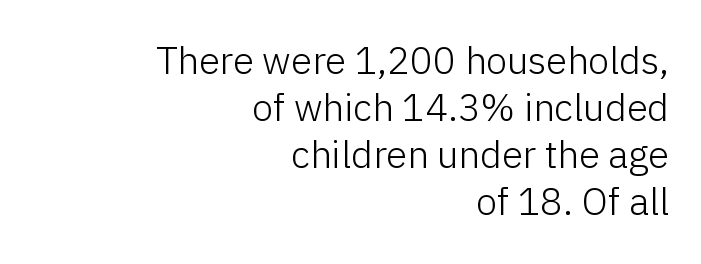
The image shows 38 px light sans-serif type, upright; set right-aligned, line spacing 1.24x, normal letter spacing, not underlined; low stroke contrast and a medium x-height.
